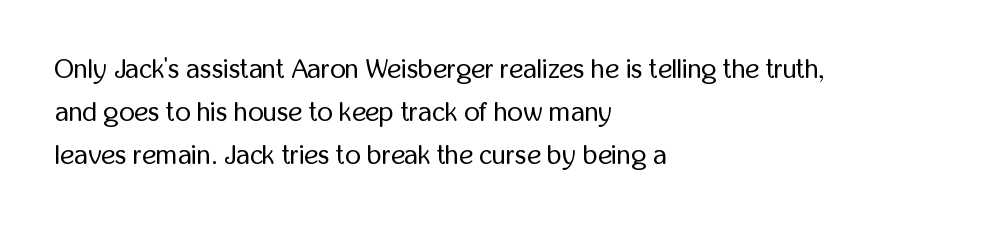
The image shows 27 px text type, upright; set left-aligned, normal line spacing (1.6x), normal letter spacing, not underlined.
